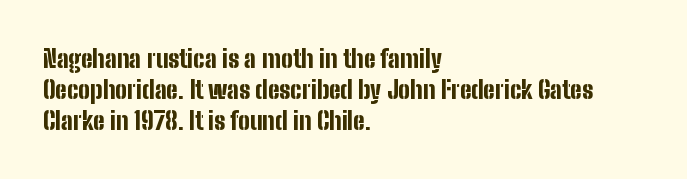
Q: Is the text bold? A: Yes.
Q: Is the text italic (slanted)? A: No, it is upright.
Q: Is the text underlined? A: No.
Q: How is the paragraph aligned? A: Left-aligned.
Q: Is the spacing between letters normal or unusually wide? A: Normal.
